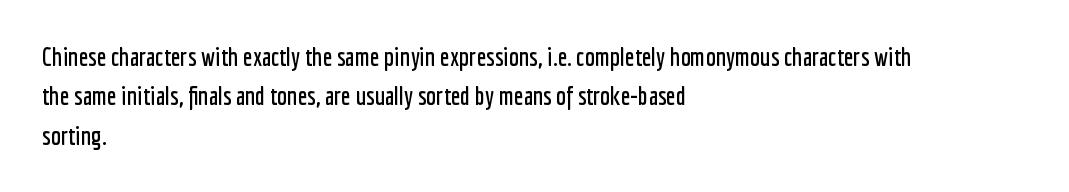
{"italic": "no", "underline": "no", "align": "left", "line_spacing": "normal", "line_spacing_ratio": 1.58, "letter_spacing": "normal", "letter_spacing_em": 0.0, "glyph_px": 25}
